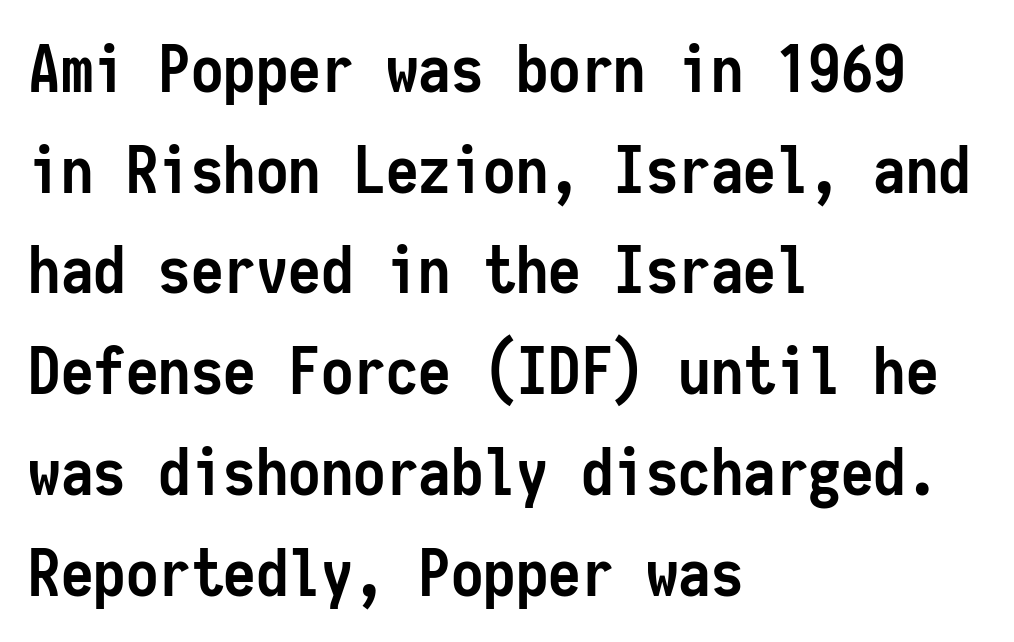
The image shows 65 px semibold, condensed sans-serif type, upright, monospaced; set left-aligned, normal line spacing (1.55x), normal letter spacing, not underlined; low stroke contrast and a medium x-height.
